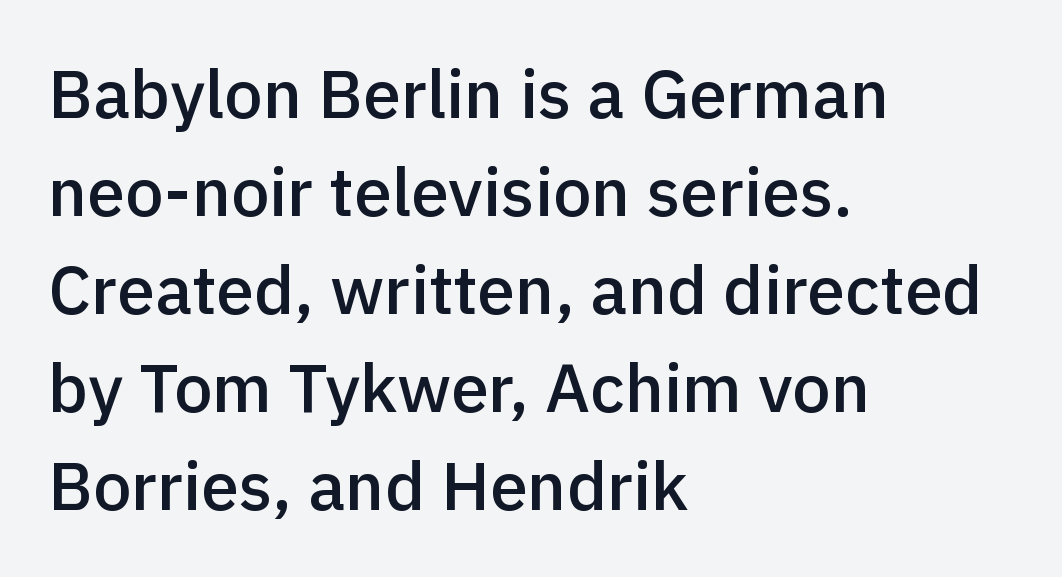
The image shows 68 px semibold sans-serif type, upright; set left-aligned, normal line spacing (1.44x), normal letter spacing, not underlined; a medium x-height.
